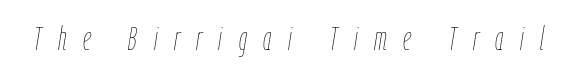
Q: Is the text bold? A: No.
Q: Is the text italic (slanted)? A: Yes, it leans right by about 9 degrees.
Q: Is the text underlined? A: No.
Q: Is the spacing between letters normal or unusually wide? A: Unusually wide.
Q: Width (condensed, normal, or wide)? A: Condensed.
Q: Stroke contrast? A: Low.
Q: x-height? A: Medium.
Q: Monospaced? A: No.
